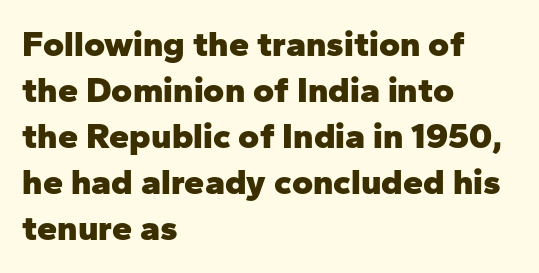
Q: Is the text bold? A: Yes.
Q: Is the text italic (slanted)? A: No, it is upright.
Q: Is the typeface a serif or a sans-serif typeface? A: Sans-serif.
Q: Is the text underlined? A: No.
Q: How is the paragraph aligned? A: Left-aligned.
Q: Is the spacing between letters normal or unusually wide? A: Normal.
Q: Is the spacing between lines tight, normal or loose? A: Normal.
Q: Width (condensed, normal, or wide)? A: Normal.
Q: Stroke contrast? A: Low.
Q: x-height? A: Medium.
Q: Monospaced? A: No.
